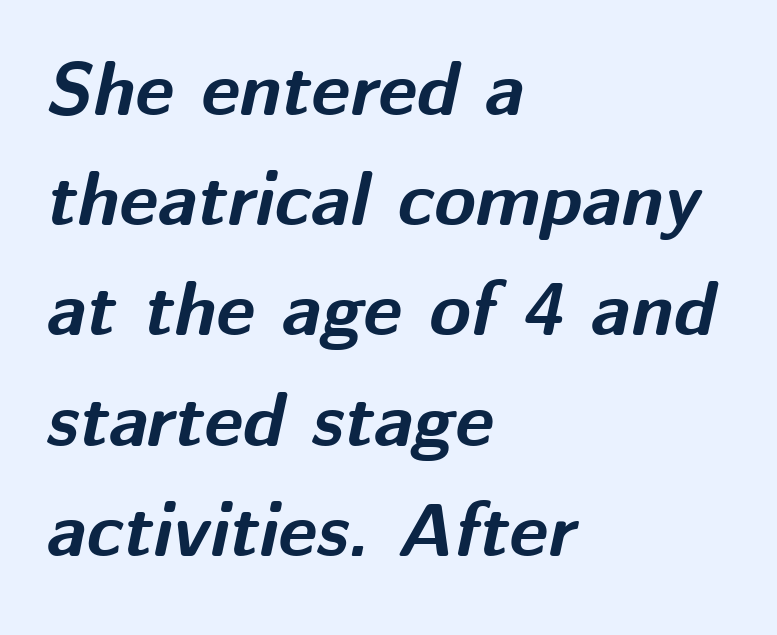
Vertically, the passage feels balanced, rows spaced as you'd expect. Here the glyphs are tracked normally, forming tight word shapes. A typesetter would call this proportional, since set widths differ per character. Visually the block forms a straight wall on the left and a jagged coastline on the right.
